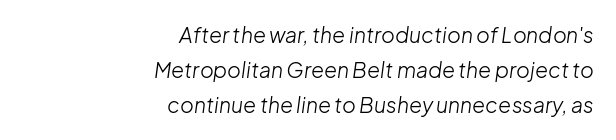
Q: Is the text bold? A: No.
Q: Is the text italic (slanted)? A: Yes, it leans right by about 8 degrees.
Q: Is the text underlined? A: No.
Q: How is the paragraph aligned? A: Right-aligned.
Q: Is the spacing between letters normal or unusually wide? A: Normal.
Q: Is the spacing between lines tight, normal or loose? A: Normal.
